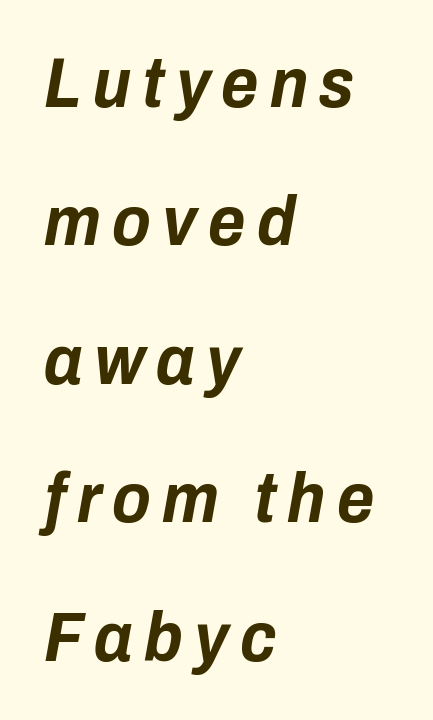
{"italic": "yes", "lean": "right", "slant_degrees": 10, "bold": "yes", "weight": "bold", "width": "condensed", "stroke_contrast": "low", "x_height": "medium", "monospaced": "no", "underline": "no", "align": "left", "line_spacing": "loose", "line_spacing_ratio": 1.95, "glyph_px": 71}
